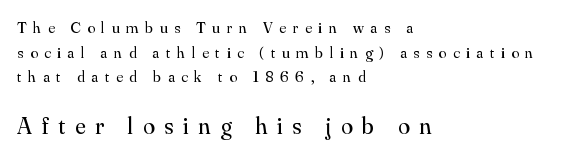
Descenders are the only things crossing below the line. This reads as an unemphasized weight, regular at the heaviest. Do the letters lean? They stand straight. Someone cranked the tracking dial way up on this one. All the whitespace from short lines collects on the right. Horizontal bands of white between lines are of average thickness.
